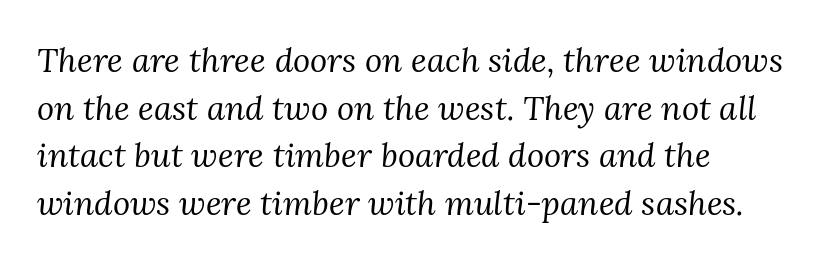
{"serif": "yes", "italic": "yes", "lean": "right", "slant_degrees": 3, "bold": "no", "weight": "regular", "width": "normal", "stroke_contrast": "medium", "x_height": "medium", "monospaced": "no", "underline": "no", "align": "left", "line_spacing": "normal", "line_spacing_ratio": 1.44, "letter_spacing": "normal", "letter_spacing_em": 0.0, "glyph_px": 33}
